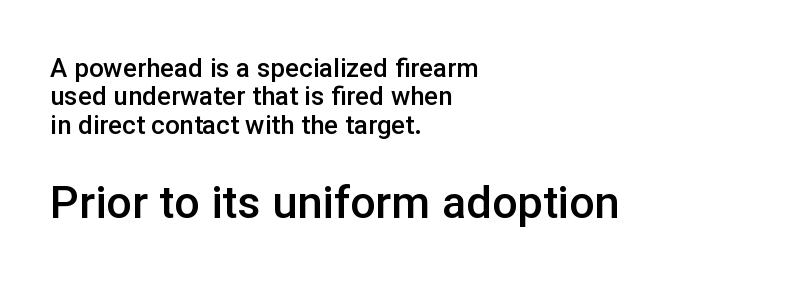
Q: Is the text bold? A: Semi-bold.
Q: Is the text italic (slanted)? A: No, it is upright.
Q: Is the typeface a serif or a sans-serif typeface? A: Sans-serif.
Q: Is the text underlined? A: No.
Q: How is the paragraph aligned? A: Left-aligned.
Q: Is the spacing between letters normal or unusually wide? A: Normal.
Q: Is the spacing between lines tight, normal or loose? A: Tight.
Q: Which block of text is set in a larger size, the first (top) or the second (bottom)? A: The second (bottom) one.
Q: Width (condensed, normal, or wide)? A: Normal.
Q: Stroke contrast? A: Low.
Q: x-height? A: Medium.
Q: Monospaced? A: No.
